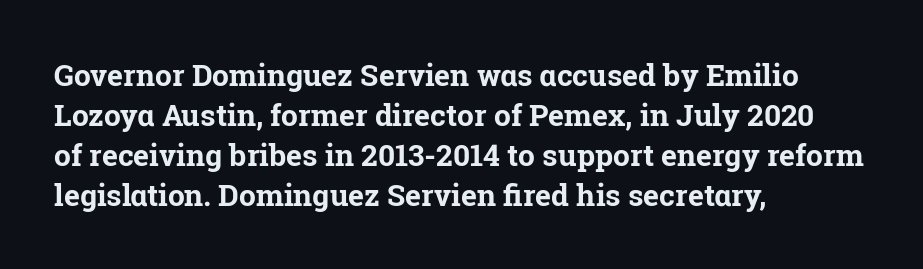
Leftover space on each line is placed entirely after the last word. Here the glyphs are tracked normally, forming tight word shapes. The passage shown stacks its lines at a standard gap. The passage shown is typeset with a serif family. Heft: maximum for text — a bold.
